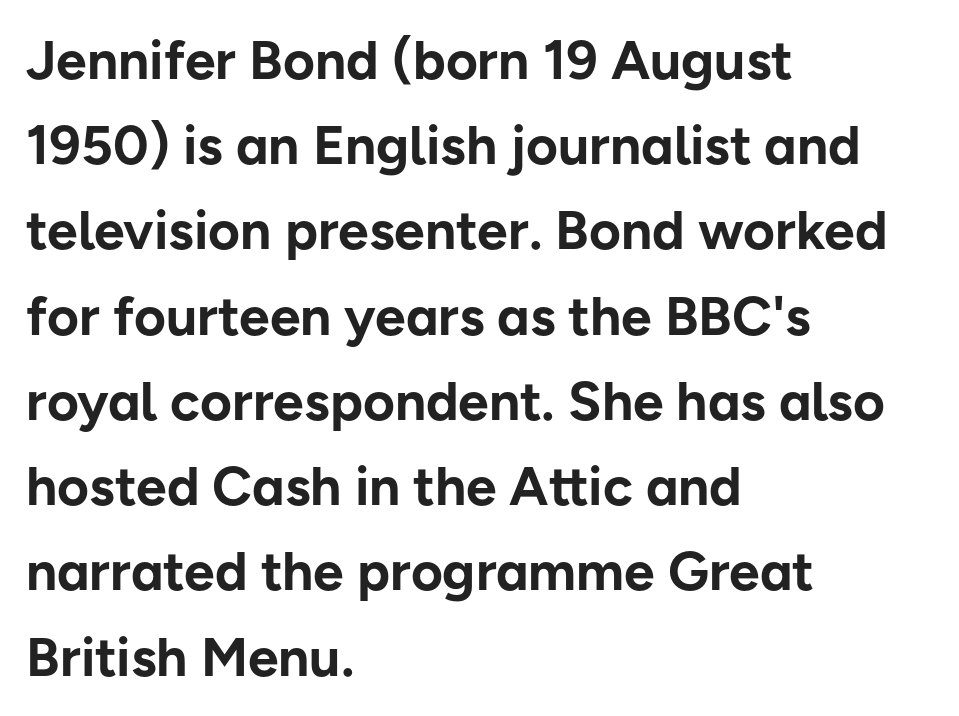
The image shows 55 px bold sans-serif type, upright; set left-aligned, normal line spacing (1.55x), normal letter spacing, not underlined; low stroke contrast and a medium x-height.
